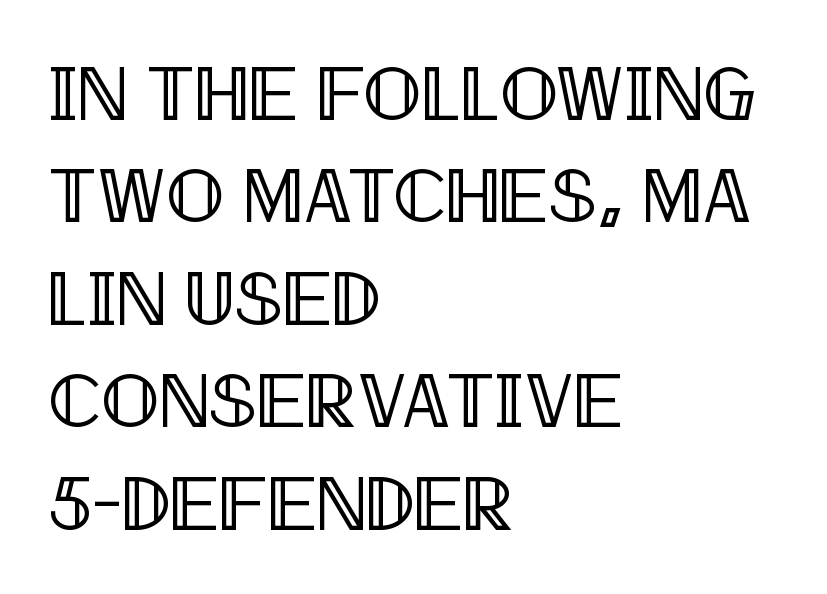
The lettering holds an erect, upright posture throughout. Regular leading. Proportional: the letters do not fall into vertical columns. The passage is arranged the way most books set body copy — flush left. Bare-footed words on every line.
